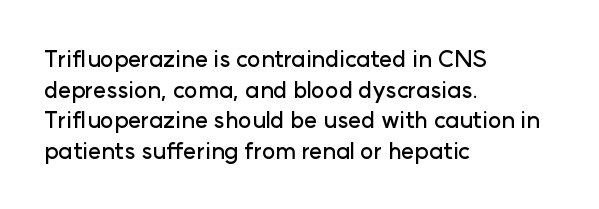
Q: Is the text italic (slanted)? A: No, it is upright.
Q: Is the text underlined? A: No.
Q: How is the paragraph aligned? A: Left-aligned.
Q: Is the spacing between letters normal or unusually wide? A: Normal.
Q: Is the spacing between lines tight, normal or loose? A: Normal.
